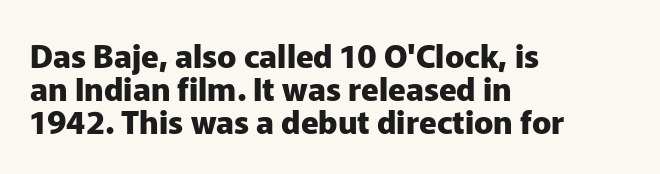
The image shows 32 px heavy sans-serif type, upright; set left-aligned, tight line spacing (1.03x), normal letter spacing, not underlined; low stroke contrast and a medium x-height.
